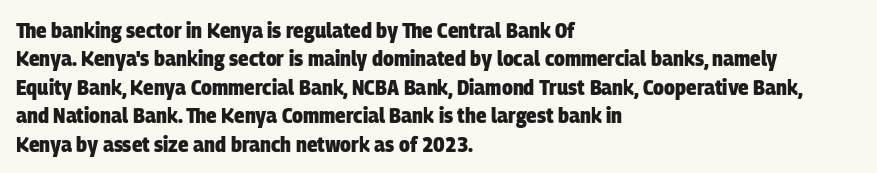
The image shows 22 px bold type; set left-aligned, normal line spacing (1.29x), normal letter spacing, not underlined.
